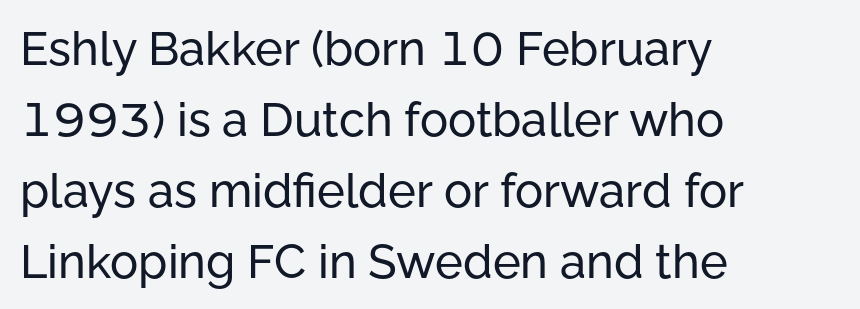
Q: Is the text italic (slanted)? A: No, it is upright.
Q: Is the typeface a serif or a sans-serif typeface? A: Sans-serif.
Q: Is the text underlined? A: No.
Q: How is the paragraph aligned? A: Left-aligned.
Q: Is the spacing between letters normal or unusually wide? A: Normal.
Q: Is the spacing between lines tight, normal or loose? A: Normal.
Q: Width (condensed, normal, or wide)? A: Normal.
Q: Stroke contrast? A: Low.
Q: x-height? A: Medium.
Q: Monospaced? A: No.
